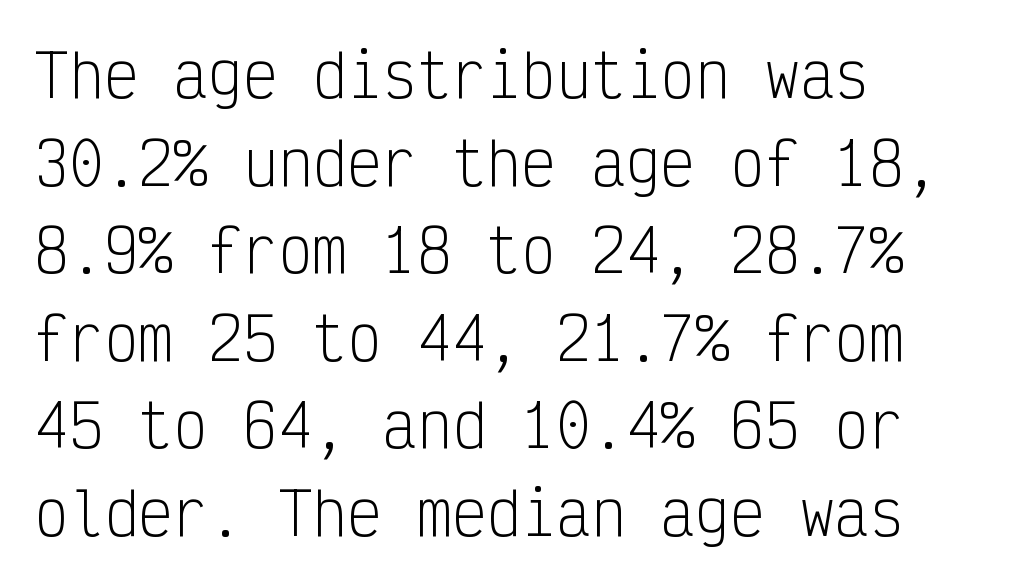
Q: Is the text bold? A: No.
Q: Is the text italic (slanted)? A: No, it is upright.
Q: Is the typeface a serif or a sans-serif typeface? A: Sans-serif.
Q: Is the text underlined? A: No.
Q: How is the paragraph aligned? A: Left-aligned.
Q: Is the spacing between letters normal or unusually wide? A: Normal.
Q: Is the spacing between lines tight, normal or loose? A: Normal.
Q: Width (condensed, normal, or wide)? A: Condensed.
Q: Stroke contrast? A: Low.
Q: x-height? A: Medium.
Q: Monospaced? A: Yes.
